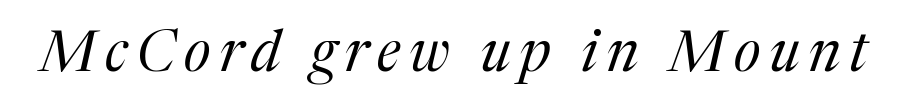
The image shows 57 px regular-weight serif type, italic (leaning right); set not underlined; medium stroke contrast and a medium x-height.
